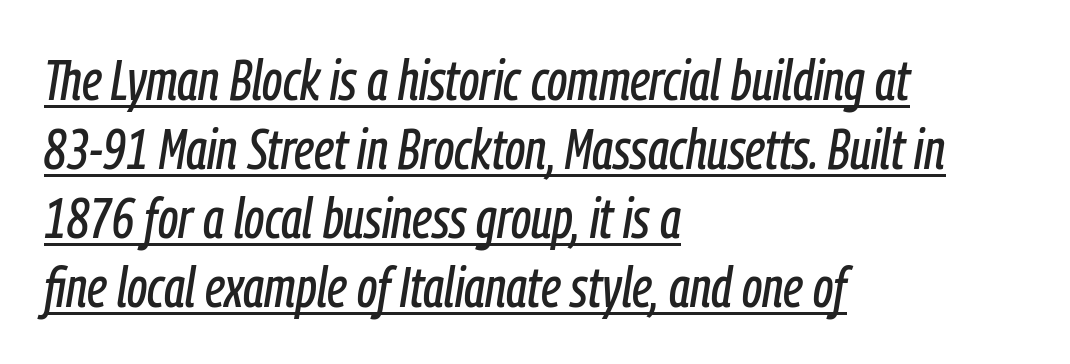
{"italic": "yes", "lean": "right", "slant_degrees": 9, "width": "condensed", "stroke_contrast": "low", "x_height": "medium", "monospaced": "no", "underline": "yes", "align": "left", "line_spacing_ratio": 1.21, "letter_spacing": "normal", "letter_spacing_em": 0.0, "glyph_px": 57}
